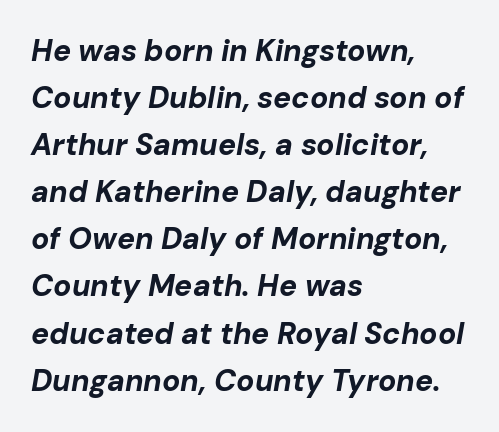
The image shows 30 px bold type, italic (leaning right); set left-aligned, normal line spacing (1.57x), normal letter spacing, not underlined; low stroke contrast and a medium x-height.
